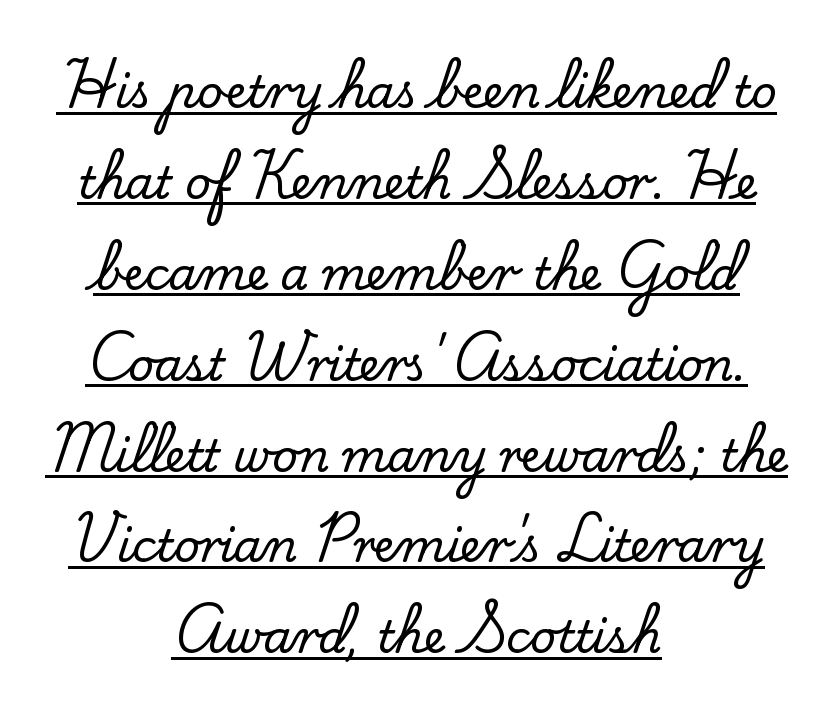
The image shows 45 px serif type; set centered, loose line spacing (2.02x), normal letter spacing, underlined; low stroke contrast and a small x-height.
